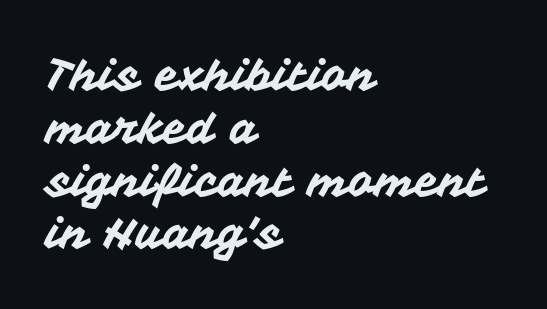
The letters advance in unequal steps, a hallmark of proportional type. Compared with a centered layout, this one pins lines to the left instead. The passage shown is typeset with a sans-serif family. Underlining? Definitely not there. Caption: standard tracking, unaltered.
